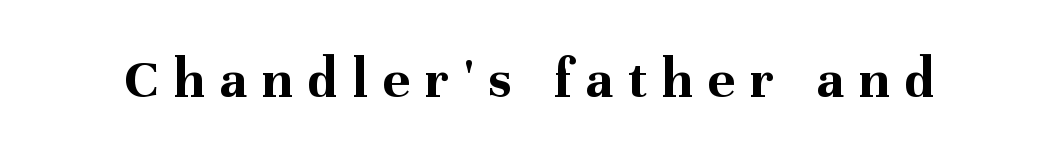
The characters display serif detailing at their extremities. Nope, not italic — everything's standing straight. Bold? Absolutely — the strokes are thick and heavy. These lines are rendered in a variable-pitch font. Honestly, there is no underline to notice here at all. Students, note that the glyphs here are deliberately spaced far apart.
